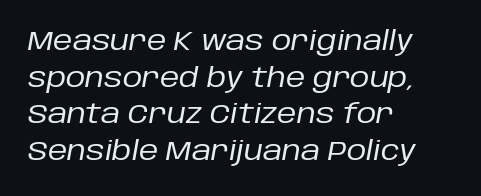
{"italic": "yes", "lean": "right", "slant_degrees": 10, "bold": "no", "underline": "no", "align": "left", "line_spacing": "normal", "line_spacing_ratio": 1.36, "letter_spacing": "normal", "letter_spacing_em": 0.0, "glyph_px": 27}
